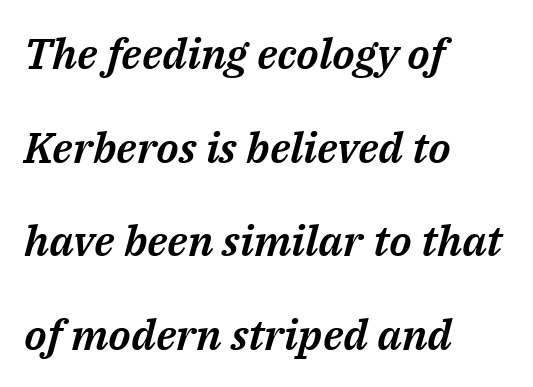
{"italic": "yes", "lean": "right", "slant_degrees": 14, "width": "normal", "stroke_contrast": "medium", "x_height": "medium", "monospaced": "no", "underline": "no", "align": "left", "line_spacing": "loose", "line_spacing_ratio": 2.18, "letter_spacing": "normal", "letter_spacing_em": 0.0, "glyph_px": 43}
